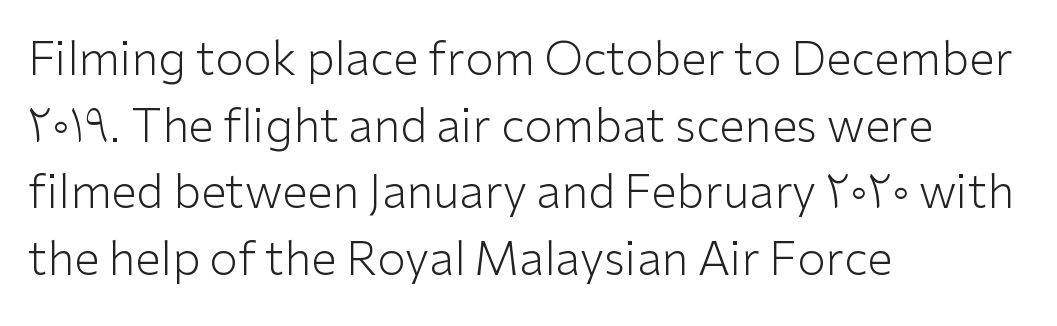
The image shows 46 px light sans-serif type, upright; set left-aligned, normal line spacing (1.45x), normal letter spacing, not underlined; low stroke contrast and a medium x-height.
